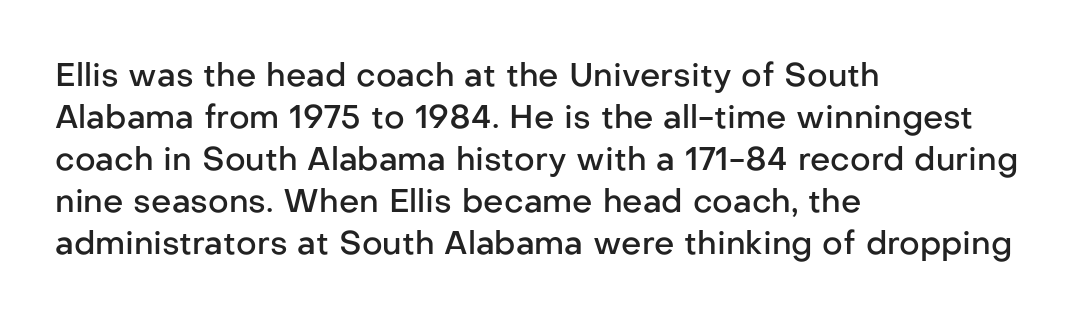
Q: Is the text bold? A: Semi-bold.
Q: Is the text italic (slanted)? A: No, it is upright.
Q: Is the typeface a serif or a sans-serif typeface? A: Sans-serif.
Q: Is the text underlined? A: No.
Q: How is the paragraph aligned? A: Left-aligned.
Q: Is the spacing between letters normal or unusually wide? A: Normal.
Q: Is the spacing between lines tight, normal or loose? A: Normal.
Q: Width (condensed, normal, or wide)? A: Normal.
Q: Stroke contrast? A: Low.
Q: x-height? A: Medium.
Q: Monospaced? A: No.
